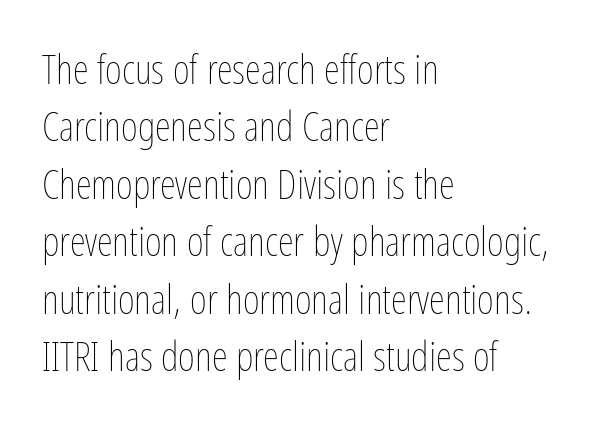
Q: Is the text bold? A: No.
Q: Is the text italic (slanted)? A: No, it is upright.
Q: Is the text underlined? A: No.
Q: How is the paragraph aligned? A: Left-aligned.
Q: Is the spacing between letters normal or unusually wide? A: Normal.
Q: Is the spacing between lines tight, normal or loose? A: Normal.
Q: Width (condensed, normal, or wide)? A: Condensed.
Q: Stroke contrast? A: Low.
Q: x-height? A: Medium.
Q: Monospaced? A: No.
